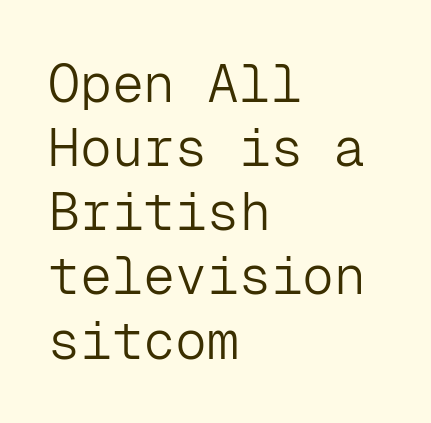
This sample has the even, mechanical cadence of fixed-width lettering. Plain, unruled lines of type. Ordinary non-slanted type is in use. Notice how the passage keeps a crisp vertical edge on the left only.
